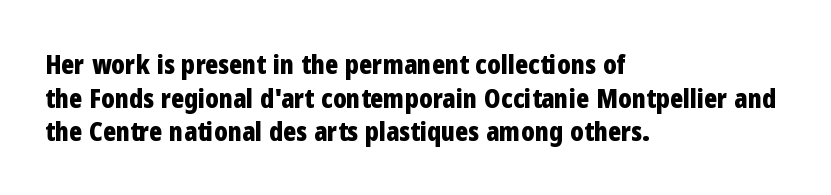
The image shows 27 px bold type, upright; set left-aligned, normal line spacing (1.25x), normal letter spacing, not underlined.
